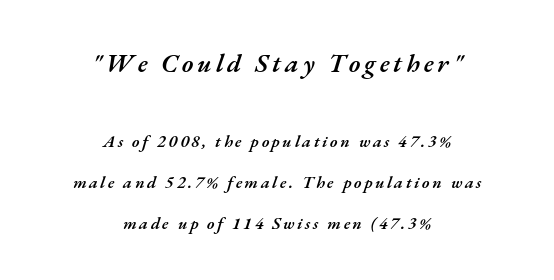
Q: Is the text bold? A: Semi-bold.
Q: Is the text italic (slanted)? A: Yes, it leans right by about 17 degrees.
Q: Is the text underlined? A: No.
Q: How is the paragraph aligned? A: Centered.
Q: Is the spacing between lines tight, normal or loose? A: Loose.
Q: Which block of text is set in a larger size, the first (top) or the second (bottom)? A: The first (top) one.
